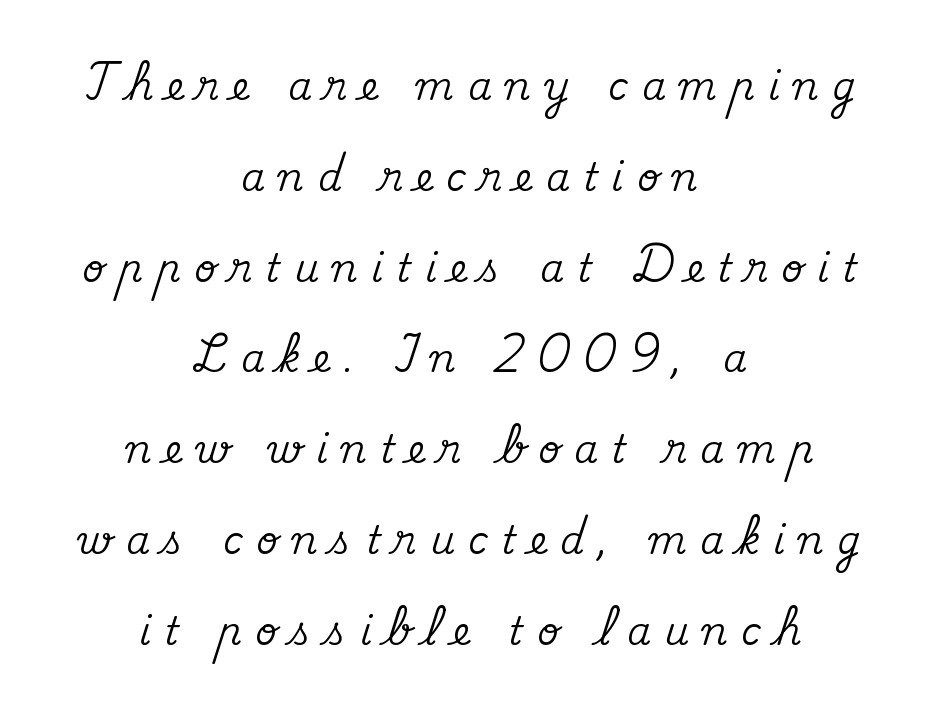
Q: Is the text italic (slanted)? A: Yes.
Q: Is the typeface a serif or a sans-serif typeface? A: Serif.
Q: Is the text underlined? A: No.
Q: How is the paragraph aligned? A: Centered.
Q: Is the spacing between letters normal or unusually wide? A: Unusually wide.
Q: Is the spacing between lines tight, normal or loose? A: Loose.
Q: Width (condensed, normal, or wide)? A: Normal.
Q: Stroke contrast? A: Medium.
Q: x-height? A: Small.
Q: Monospaced? A: No.
